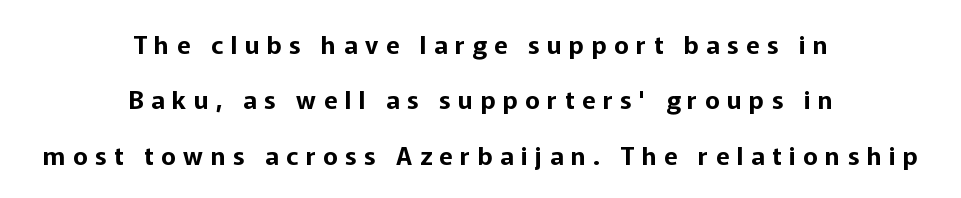
{"italic": "no", "underline": "no", "align": "center", "line_spacing": "loose", "line_spacing_ratio": 2.22, "letter_spacing": "wide", "letter_spacing_em": 0.3, "glyph_px": 25}
